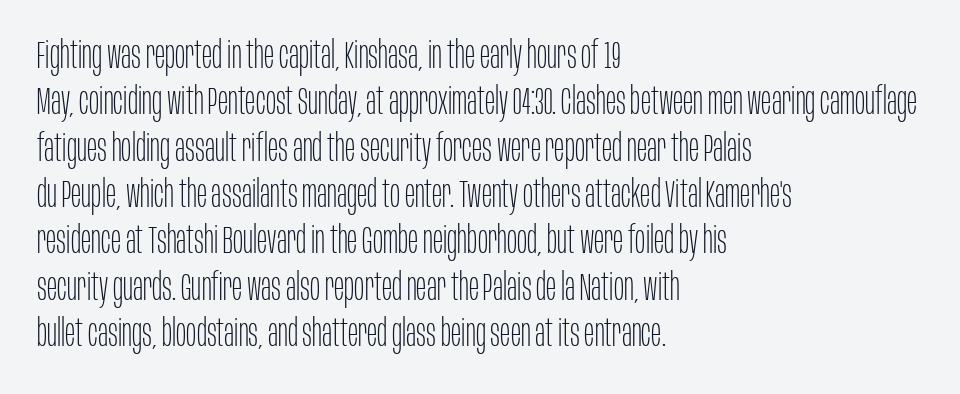
Q: Is the text bold? A: No.
Q: Is the text italic (slanted)? A: No, it is upright.
Q: Is the typeface a serif or a sans-serif typeface? A: Sans-serif.
Q: Is the text underlined? A: No.
Q: How is the paragraph aligned? A: Left-aligned.
Q: Is the spacing between letters normal or unusually wide? A: Normal.
Q: Width (condensed, normal, or wide)? A: Condensed.
Q: Stroke contrast? A: Low.
Q: x-height? A: Large.
Q: Monospaced? A: No.
